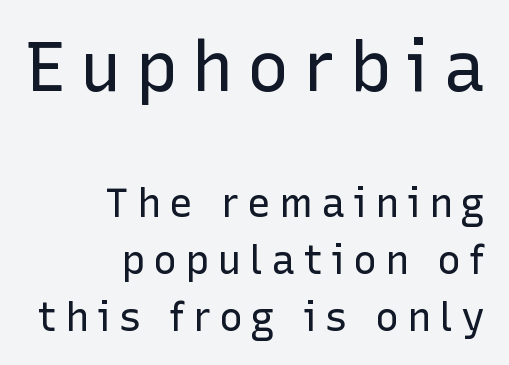
{"serif": "no", "italic": "no", "bold": "no", "weight": "regular", "width": "normal", "stroke_contrast": "low", "x_height": "medium", "monospaced": "no", "underline": "no", "align": "right", "line_spacing": "normal", "line_spacing_ratio": 1.42, "letter_spacing": "wide", "letter_spacing_em": 0.2, "larger_block": "first", "size_ratio": 1.75, "glyph_px": 70}
